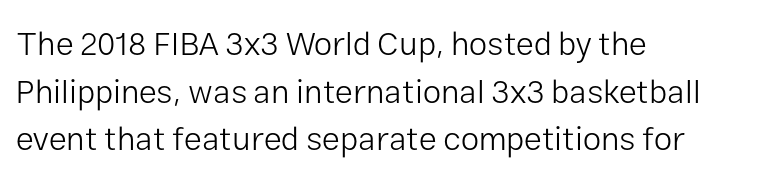
The image shows 33 px light sans-serif type, upright; set left-aligned, normal line spacing (1.44x), normal letter spacing, not underlined; low stroke contrast and a medium x-height.
